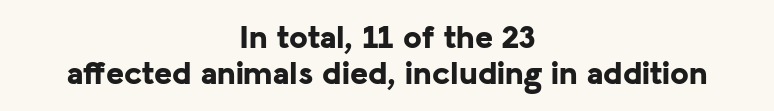
{"serif": "no", "italic": "no", "bold": "yes", "weight": "bold", "width": "normal", "stroke_contrast": "low", "x_height": "medium", "monospaced": "no", "underline": "no", "align": "center", "line_spacing": "tight", "line_spacing_ratio": 1.06, "letter_spacing": "normal", "letter_spacing_em": 0.0, "glyph_px": 34}
